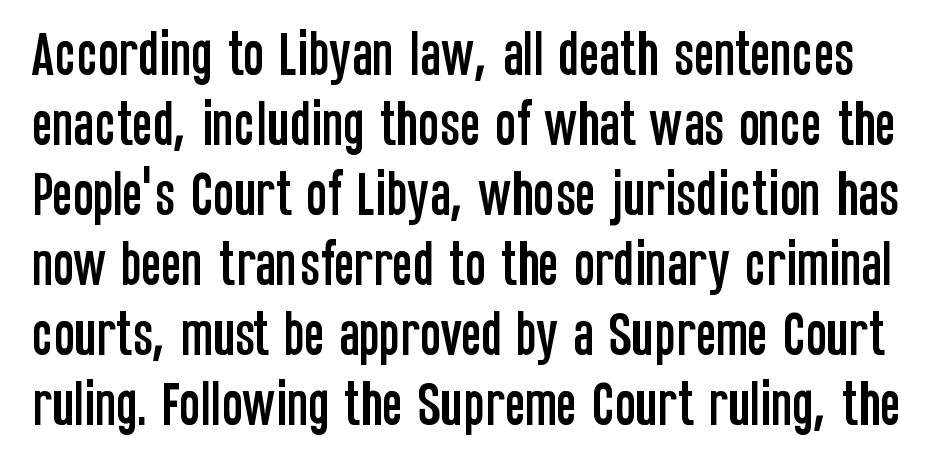
The designer left line spacing at the default. Observe the absence of serifs on each vertical stroke in this sample. Spacing verdict: proportional, widths tailored to each character. Clear beneath every line of the passage.
